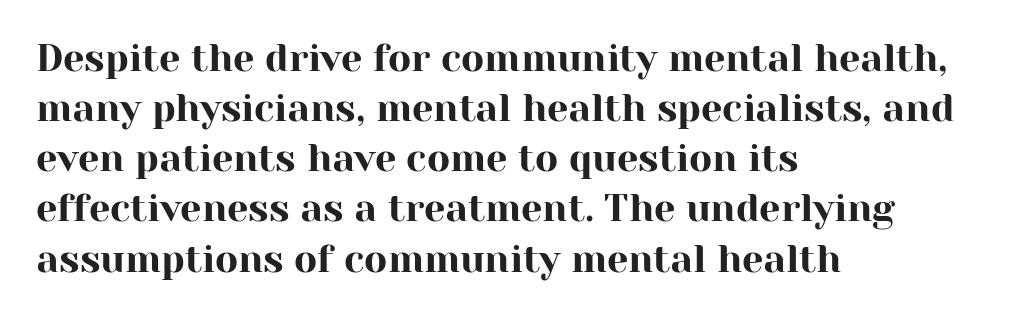
The image shows 38 px serif type, upright; set left-aligned, normal line spacing (1.32x), normal letter spacing, not underlined; high stroke contrast and a medium x-height.
